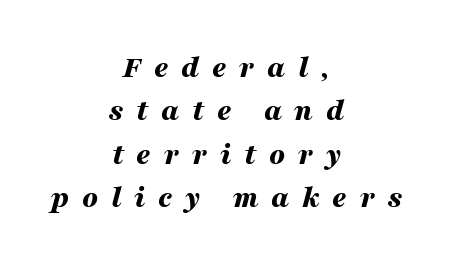
{"italic": "yes", "lean": "right", "slant_degrees": 16, "bold": "yes", "weight": "bold", "width": "wide", "stroke_contrast": "medium", "x_height": "medium", "monospaced": "no", "underline": "no", "align": "center", "line_spacing": "normal", "line_spacing_ratio": 1.4, "letter_spacing": "wide", "letter_spacing_em": 0.41, "glyph_px": 31}
